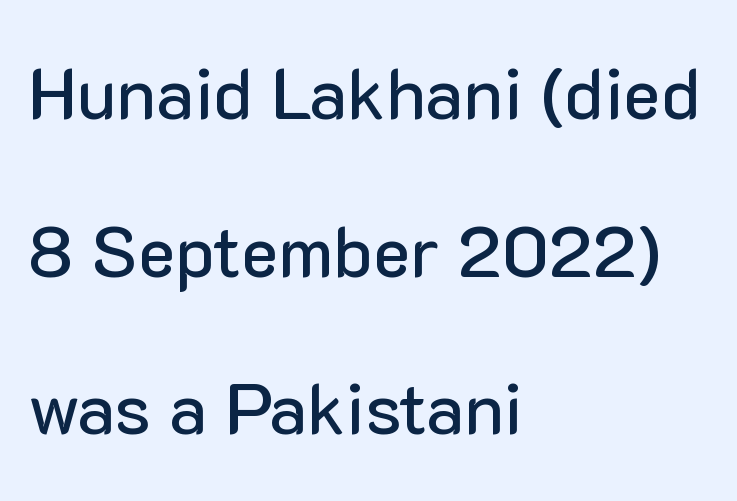
Q: Is the text italic (slanted)? A: No, it is upright.
Q: Is the typeface a serif or a sans-serif typeface? A: Sans-serif.
Q: Is the text underlined? A: No.
Q: How is the paragraph aligned? A: Left-aligned.
Q: Is the spacing between letters normal or unusually wide? A: Normal.
Q: Is the spacing between lines tight, normal or loose? A: Loose.
Q: Width (condensed, normal, or wide)? A: Normal.
Q: Stroke contrast? A: Low.
Q: x-height? A: Medium.
Q: Monospaced? A: No.
